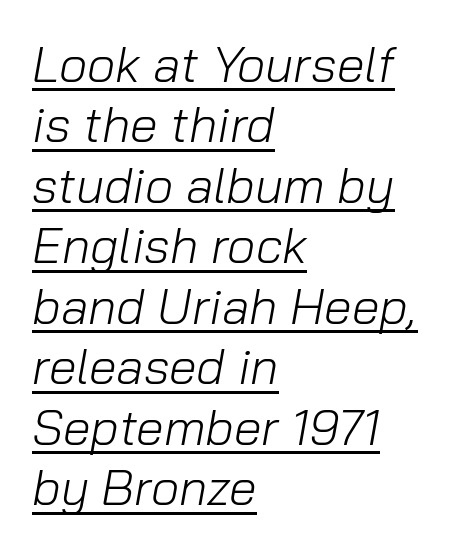
Q: Is the text bold? A: No.
Q: Is the text italic (slanted)? A: Yes, it leans right by about 10 degrees.
Q: Is the text underlined? A: Yes.
Q: How is the paragraph aligned? A: Left-aligned.
Q: Is the spacing between letters normal or unusually wide? A: Normal.
Q: Width (condensed, normal, or wide)? A: Normal.
Q: Stroke contrast? A: Low.
Q: x-height? A: Medium.
Q: Monospaced? A: No.
